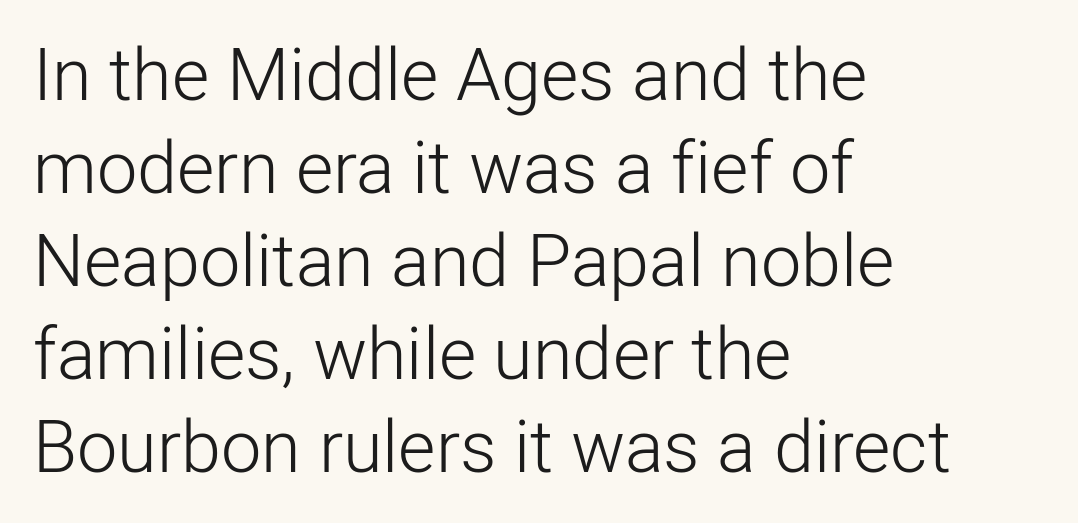
The image shows 72 px light sans-serif type, upright; set left-aligned, normal line spacing (1.29x), normal letter spacing, not underlined; low stroke contrast and a medium x-height.
